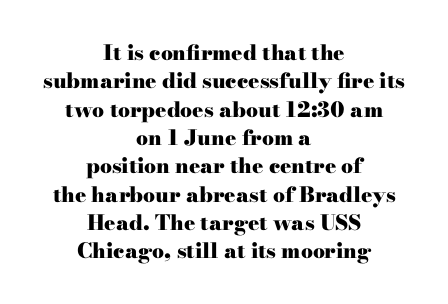
{"italic": "no", "bold": "yes", "underline": "no", "align": "center", "line_spacing": "normal", "line_spacing_ratio": 1.35, "letter_spacing": "normal", "letter_spacing_em": 0.0, "glyph_px": 21}
